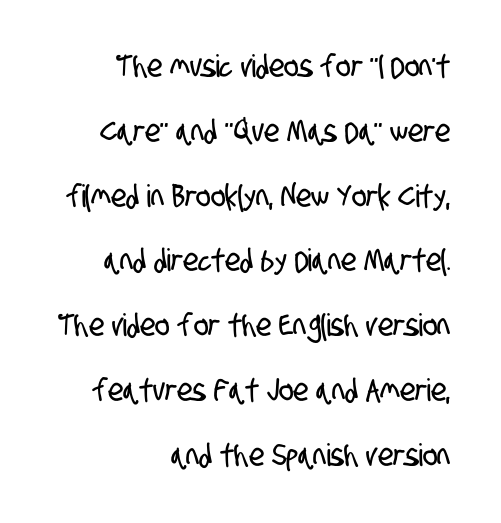
The image shows 31 px condensed sans-serif type; set right-aligned, loose line spacing (2.09x), normal letter spacing, not underlined; low stroke contrast and a large x-height.
